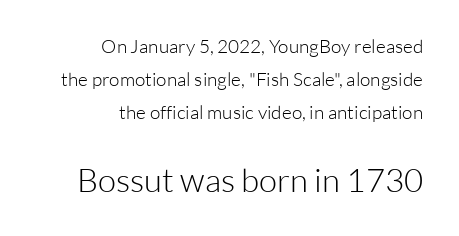
The image shows 33 px light sans-serif type, upright; set right-aligned, line spacing 1.75x, normal letter spacing, not underlined; the second (bottom) block is 1.74x larger; low stroke contrast and a medium x-height.
